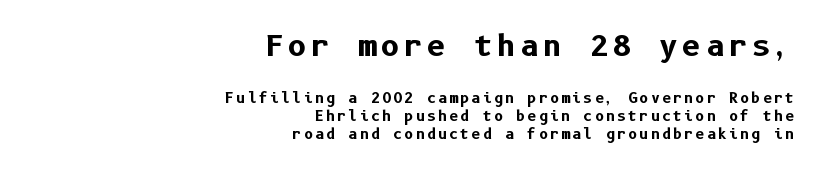
The image shows 29 px bold sans-serif type, upright; set right-aligned, normal line spacing (1.29x), not underlined; the first (top) block is 2.07x larger; low stroke contrast and a medium x-height.
